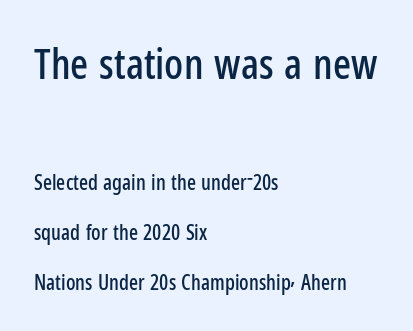
The passage shown is typed in a proportional face where columns would drift. Two sizes are in play, and the larger belongs to the first block. Nobody drew a line under any word here. Compared with a centered layout, this one pins lines to the left instead.
